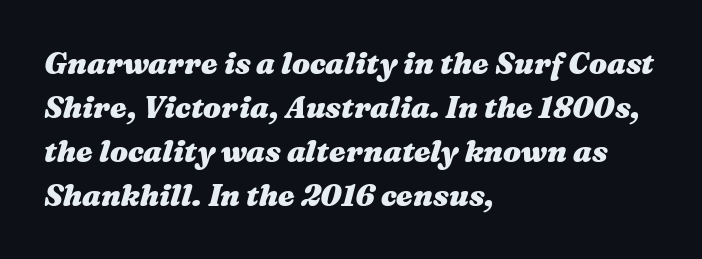
The glyphs are unaccompanied by any horizontal stroke below them. The setting favours the left margin, as ordinary paragraphs usually do. Typographic density is high because the face is bold. Quick note: interline space is typical. Here the designer chose a conventional face with non-uniform glyph widths. Emphasis-style slanted type is in use.
